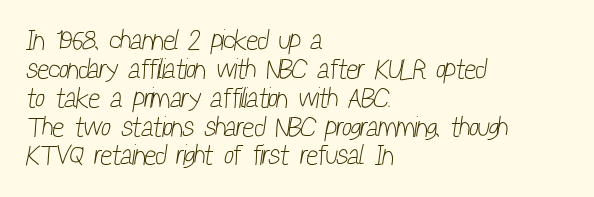
The image shows 28 px light, condensed sans-serif type; set left-aligned, tight line spacing (1.03x), normal letter spacing, not underlined; low stroke contrast and a medium x-height.
